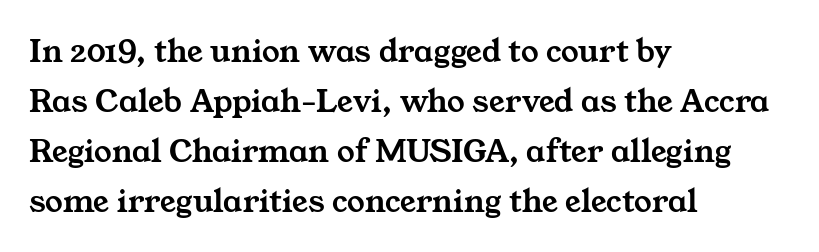
{"serif": "yes", "width": "wide", "stroke_contrast": "medium", "x_height": "medium", "monospaced": "no", "underline": "no", "align": "left", "line_spacing": "normal", "line_spacing_ratio": 1.43, "letter_spacing": "normal", "letter_spacing_em": 0.0, "glyph_px": 35}
